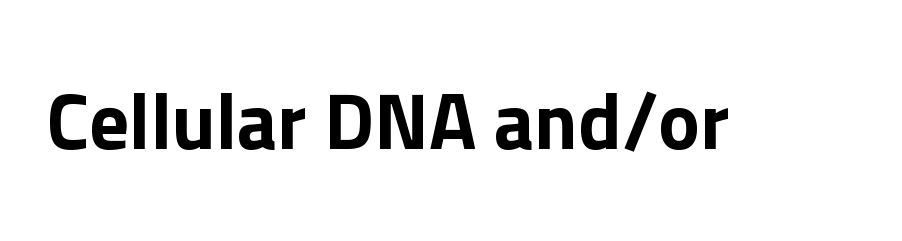
Q: Is the text italic (slanted)? A: No, it is upright.
Q: Is the typeface a serif or a sans-serif typeface? A: Sans-serif.
Q: Is the text underlined? A: No.
Q: Is the spacing between letters normal or unusually wide? A: Normal.
Q: Width (condensed, normal, or wide)? A: Normal.
Q: Stroke contrast? A: Low.
Q: x-height? A: Medium.
Q: Monospaced? A: No.
